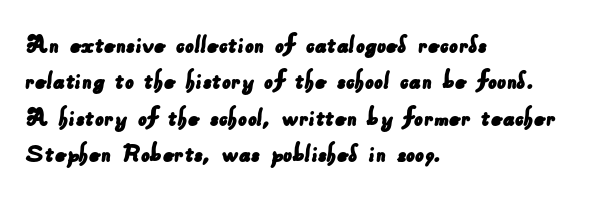
Q: Is the typeface a serif or a sans-serif typeface? A: Sans-serif.
Q: Is the text underlined? A: No.
Q: How is the paragraph aligned? A: Left-aligned.
Q: Is the spacing between letters normal or unusually wide? A: Normal.
Q: Is the spacing between lines tight, normal or loose? A: Normal.
Q: Width (condensed, normal, or wide)? A: Normal.
Q: Stroke contrast? A: Low.
Q: x-height? A: Small.
Q: Monospaced? A: No.
